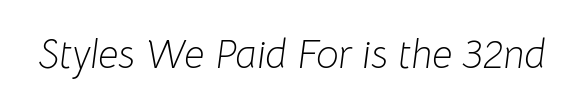
The image shows 40 px light type, italic (leaning right); set normal letter spacing, not underlined; low stroke contrast and a medium x-height.
